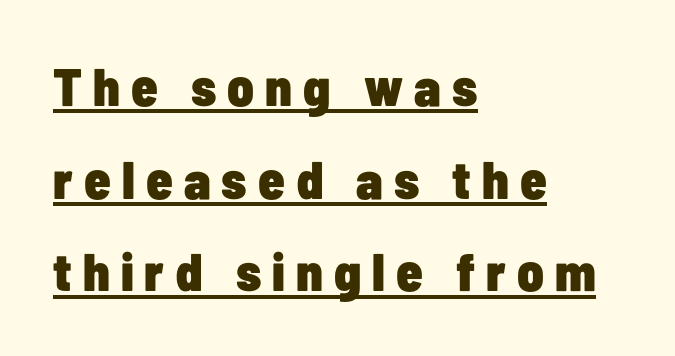
{"serif": "no", "italic": "no", "bold": "yes", "weight": "heavy", "width": "condensed", "stroke_contrast": "low", "x_height": "medium", "monospaced": "no", "underline": "yes", "align": "left", "line_spacing_ratio": 1.75, "letter_spacing": "wide", "letter_spacing_em": 0.21, "glyph_px": 53}
